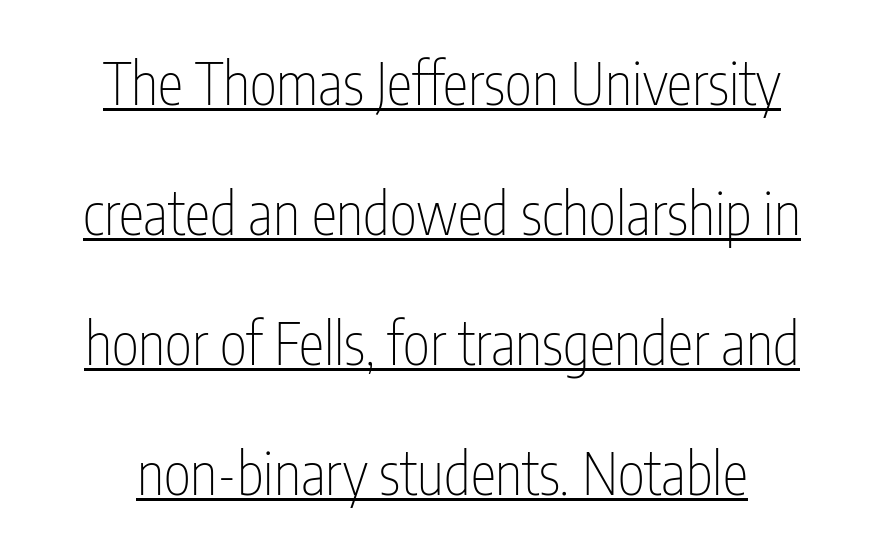
Q: Is the text bold? A: No.
Q: Is the text italic (slanted)? A: No, it is upright.
Q: Is the typeface a serif or a sans-serif typeface? A: Sans-serif.
Q: Is the text underlined? A: Yes.
Q: Is the spacing between letters normal or unusually wide? A: Normal.
Q: Is the spacing between lines tight, normal or loose? A: Loose.
Q: Width (condensed, normal, or wide)? A: Condensed.
Q: Stroke contrast? A: Low.
Q: x-height? A: Medium.
Q: Monospaced? A: No.
